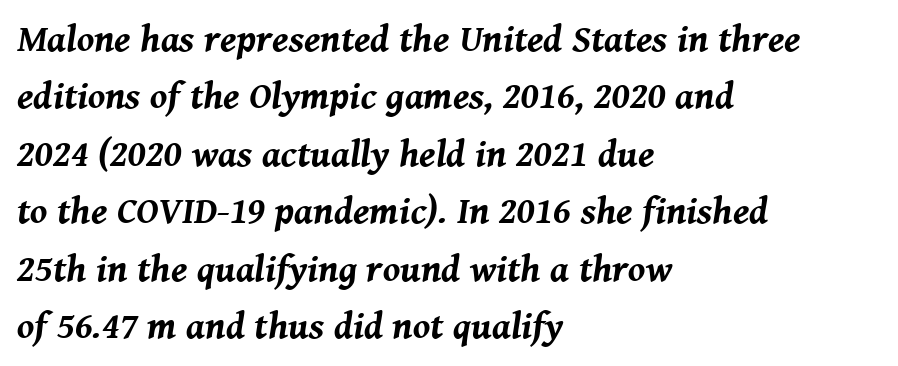
The image shows 38 px bold type, italic (leaning right); set left-aligned, normal line spacing (1.51x), normal letter spacing, not underlined; medium stroke contrast and a medium x-height.
